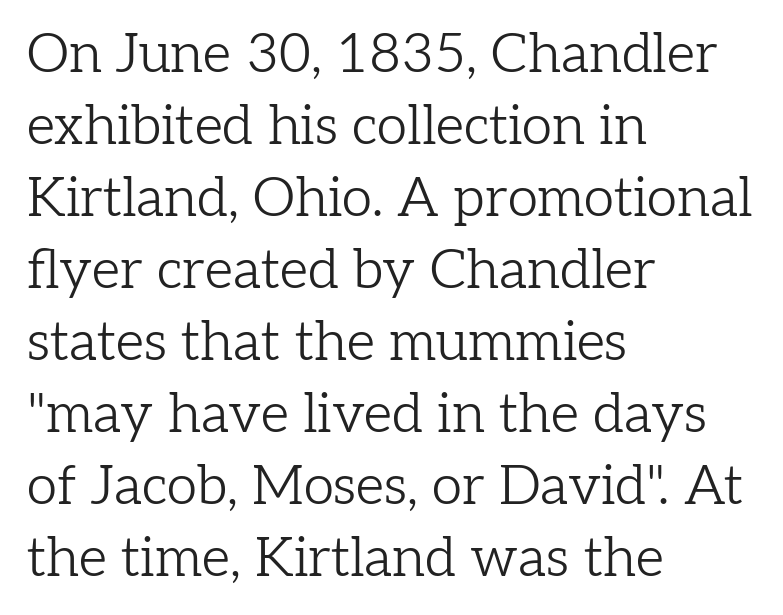
{"serif": "yes", "italic": "no", "bold": "no", "weight": "light", "width": "normal", "stroke_contrast": "low", "x_height": "medium", "monospaced": "no", "underline": "no", "align": "left", "line_spacing": "normal", "line_spacing_ratio": 1.31, "letter_spacing": "normal", "letter_spacing_em": 0.0, "glyph_px": 55}
